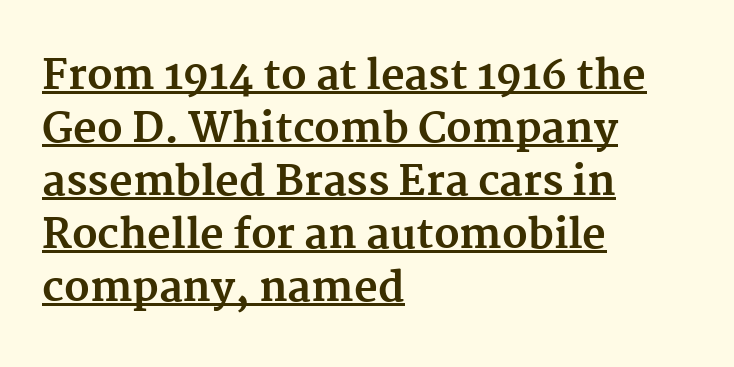
The passage is arranged the way most books set body copy — flush left. Rows of type keep a routine distance in the vertical direction. A rule runs beneath these lines of type. What weight is shown? A full bold with thick strokes. Serif or sans? Serif — the stroke terminals have little feet. Varying glyph widths throughout — classic text-font behaviour.
